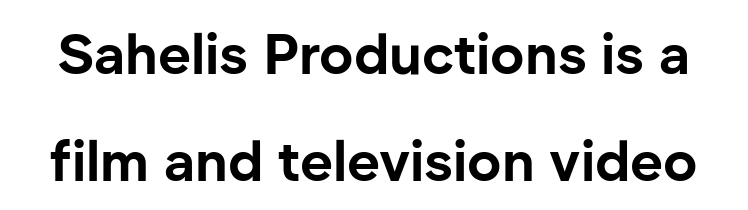
The image shows 57 px bold sans-serif type, upright; set line spacing 1.88x, normal letter spacing, not underlined; low stroke contrast and a medium x-height.
